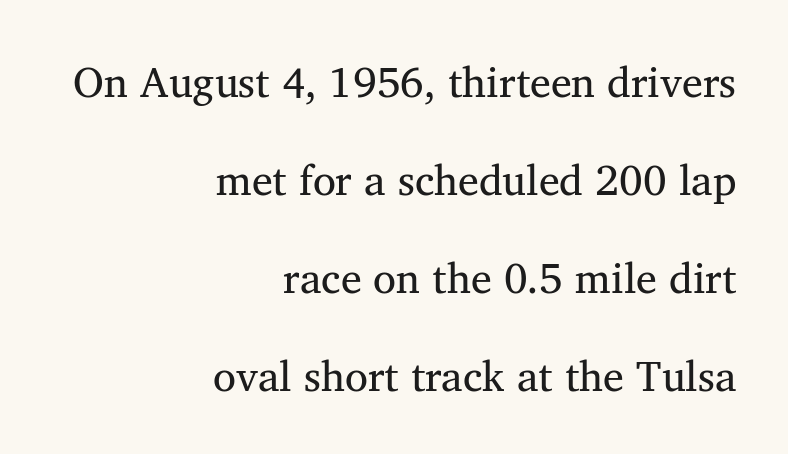
Upright lettering throughout. The letters sit at their default tracking, neither squeezed nor spread. The baseline area is clear. Every row of glyphs terminates at an identical x-position on the right.
